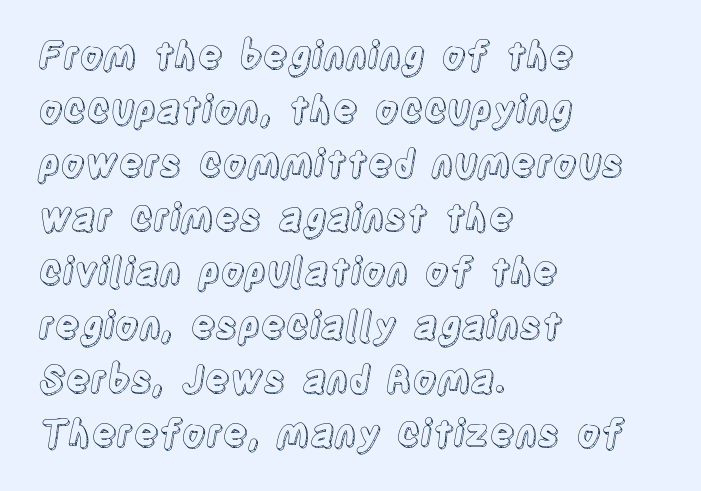
The image shows 37 px condensed type; set left-aligned, normal line spacing (1.46x), normal letter spacing, not underlined; a large x-height.
